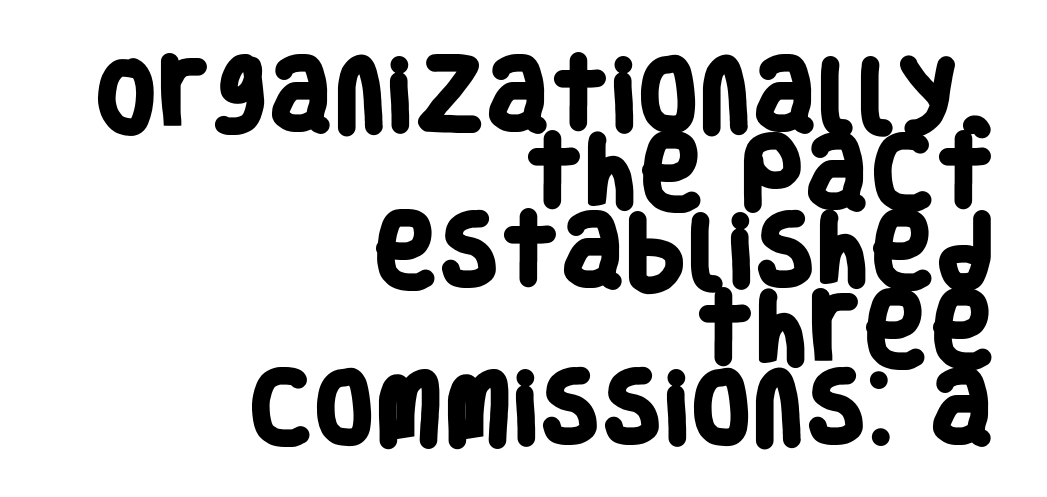
The image shows 79 px heavy, condensed sans-serif type; set right-aligned, tight line spacing (0.99x), normal letter spacing, not underlined; low stroke contrast and a large x-height.
